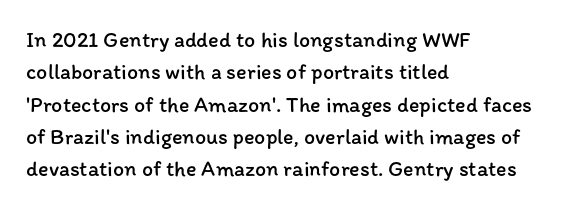
Q: Is the text bold? A: No.
Q: Is the text italic (slanted)? A: No, it is upright.
Q: Is the text underlined? A: No.
Q: How is the paragraph aligned? A: Left-aligned.
Q: Is the spacing between letters normal or unusually wide? A: Normal.
Q: Is the spacing between lines tight, normal or loose? A: Normal.
